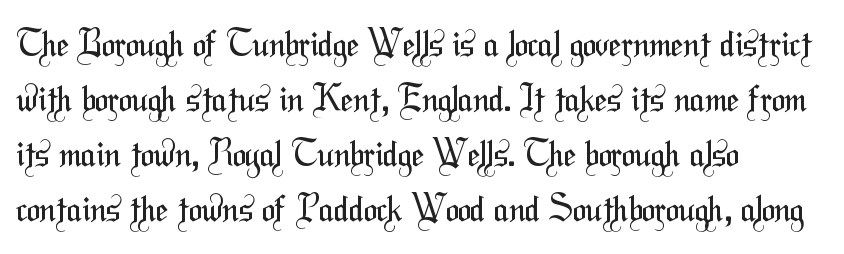
{"serif": "no", "bold": "no", "weight": "regular", "width": "condensed", "stroke_contrast": "medium", "x_height": "medium", "monospaced": "no", "underline": "no", "align": "left", "line_spacing": "normal", "line_spacing_ratio": 1.57, "letter_spacing": "normal", "letter_spacing_em": 0.0, "glyph_px": 35}
